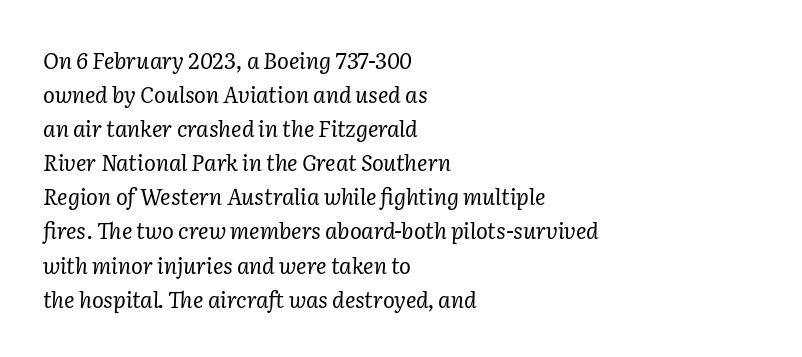
There's an unmistakable incline to the writing here. The strip under each line holds only bare page. Regarding leading, the lines here are spaced in the standard way. Notice how the passage keeps a crisp vertical edge on the left only. The letterforms sit shoulder to shoulder at normal distance. This is not heavy type; no bold has been used.
